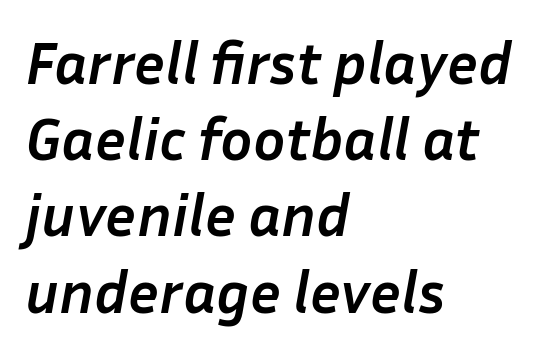
Q: Is the text bold? A: Yes.
Q: Is the text italic (slanted)? A: Yes, it leans right by about 10 degrees.
Q: Is the text underlined? A: No.
Q: How is the paragraph aligned? A: Left-aligned.
Q: Is the spacing between letters normal or unusually wide? A: Normal.
Q: Is the spacing between lines tight, normal or loose? A: Normal.
Q: Width (condensed, normal, or wide)? A: Normal.
Q: Stroke contrast? A: Low.
Q: x-height? A: Medium.
Q: Monospaced? A: No.
